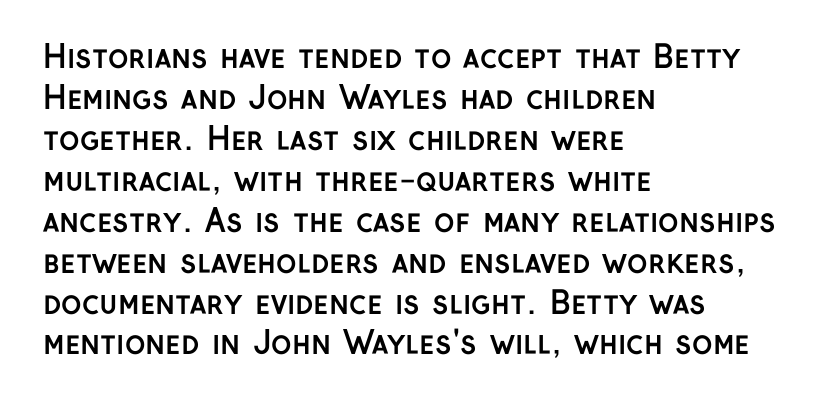
The foot of each line stays bare and open. Strong, thick strokes mark this as bold type. A typesetter would call this proportional, since set widths differ per character. The lettering holds an erect, upright posture throughout.
